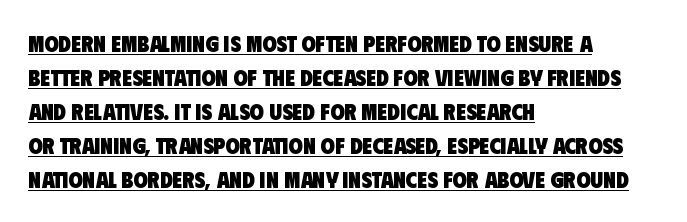
These lines sit exactly where default settings would place them. These lines stack with their left ends in a neat column. The typesetting leans heavy: a genuine bold. The line texture is even and compact thanks to regular tracking. The rendered words wear a rule along their underside.
